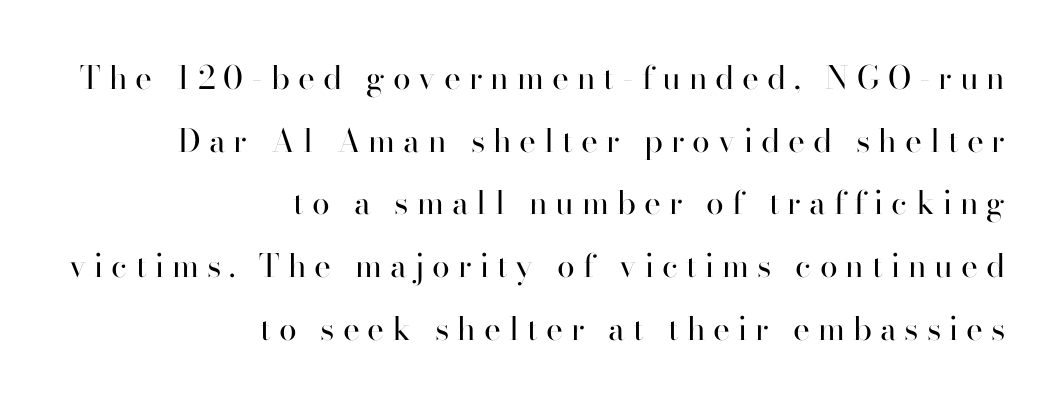
The image shows 32 px regular-weight sans-serif type, upright; set right-aligned, loose line spacing (1.96x), unusually wide letter spacing (+0.25 em), not underlined; high stroke contrast and a small x-height.
